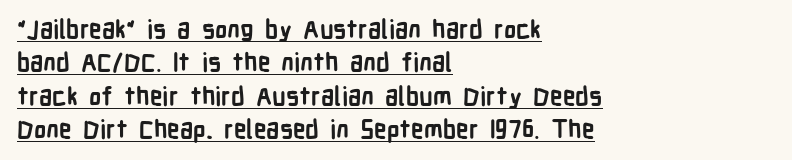
Students, this is bold: see how much ink each stroke carries. The space between consecutive lines is moderate. The compositor pushed each line to the left boundary. The lettering holds an erect, upright posture throughout. A baseline rule has been typeset under these characters.
